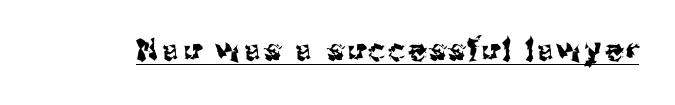
Q: Is the text italic (slanted)? A: No, it is upright.
Q: Is the typeface a serif or a sans-serif typeface? A: Sans-serif.
Q: Is the text underlined? A: Yes.
Q: Width (condensed, normal, or wide)? A: Normal.
Q: Stroke contrast? A: Medium.
Q: x-height? A: Medium.
Q: Monospaced? A: No.
